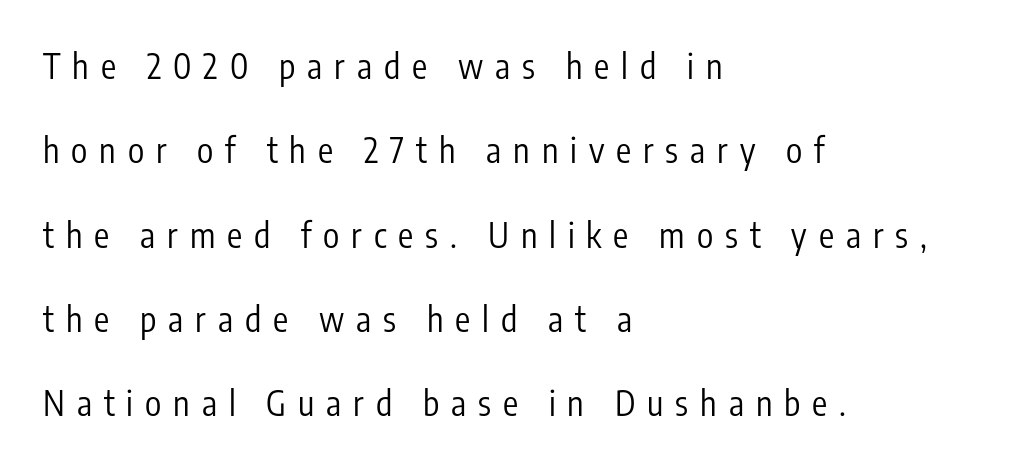
Q: Is the text bold? A: No.
Q: Is the text italic (slanted)? A: No, it is upright.
Q: Is the typeface a serif or a sans-serif typeface? A: Sans-serif.
Q: Is the text underlined? A: No.
Q: How is the paragraph aligned? A: Left-aligned.
Q: Is the spacing between letters normal or unusually wide? A: Unusually wide.
Q: Is the spacing between lines tight, normal or loose? A: Loose.
Q: Width (condensed, normal, or wide)? A: Condensed.
Q: Stroke contrast? A: Low.
Q: x-height? A: Medium.
Q: Monospaced? A: No.
